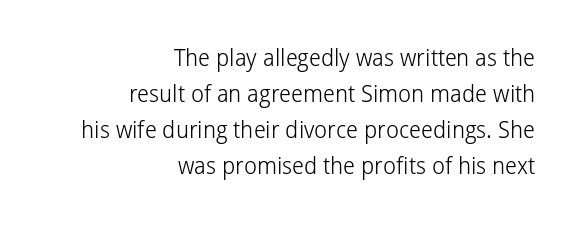
The image shows 23 px text type, upright; set right-aligned, normal line spacing (1.57x), normal letter spacing, not underlined.
